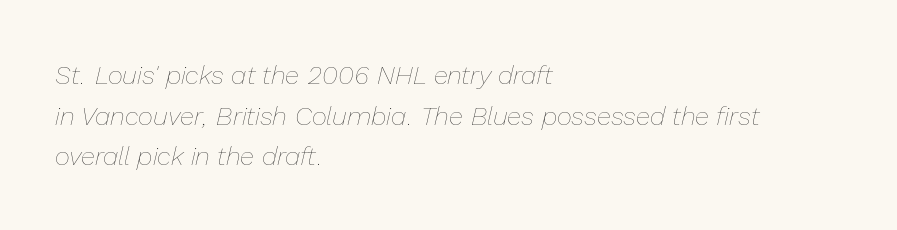
Reading down the block, your eye returns to a fixed left position each line. Summary of weight: not heavy and not bold. Does the leading feel generous? No, just average. What stands out about the letter spacing? Nothing — it is the standard amount. Nobody drew a line under any word here. The face used here has a pronounced slope to its letters.
